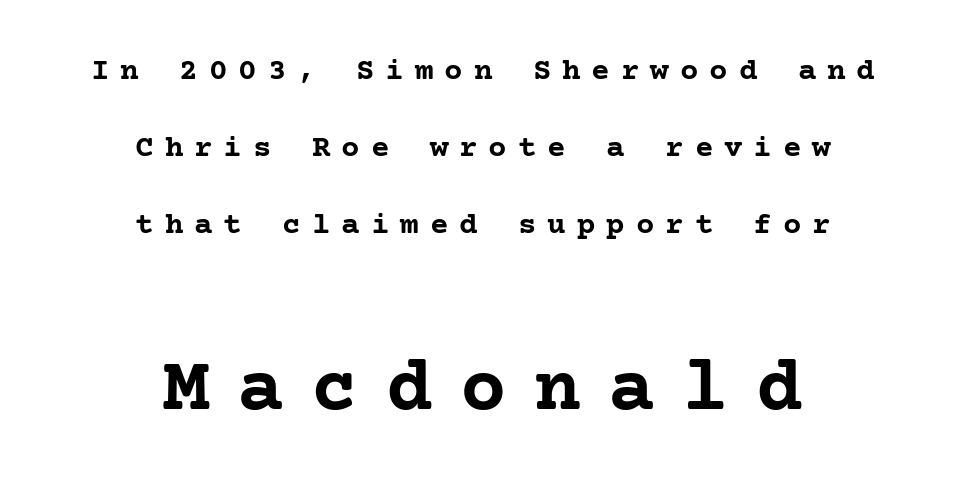
The image shows 78 px semibold serif type, upright; set centered, loose line spacing (2.49x), unusually wide letter spacing (+0.35 em), not underlined; the second (bottom) block is 2.52x larger; low stroke contrast and a medium x-height.
